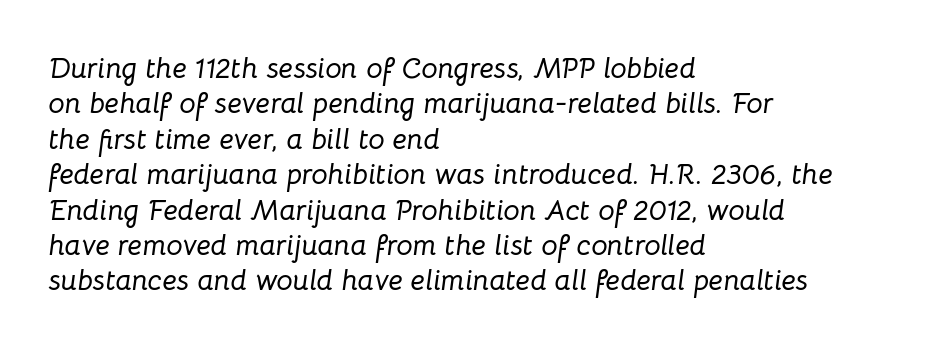
The image shows 29 px text type, italic (leaning right); set left-aligned, line spacing 1.22x, normal letter spacing, not underlined; low stroke contrast and a medium x-height.
